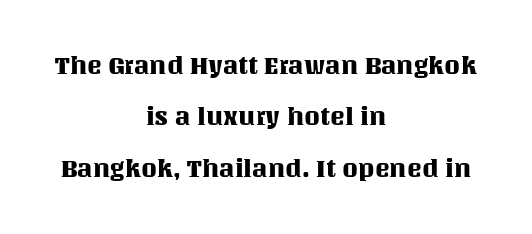
The gap between lines stays unmarked. Where is the straight margin? There isn't one; the lines are centered. The letters stand straight up with perfectly vertical stems. You could call the tracking neutral — neither tight nor loose. The lines are spread far apart with generous leading.
